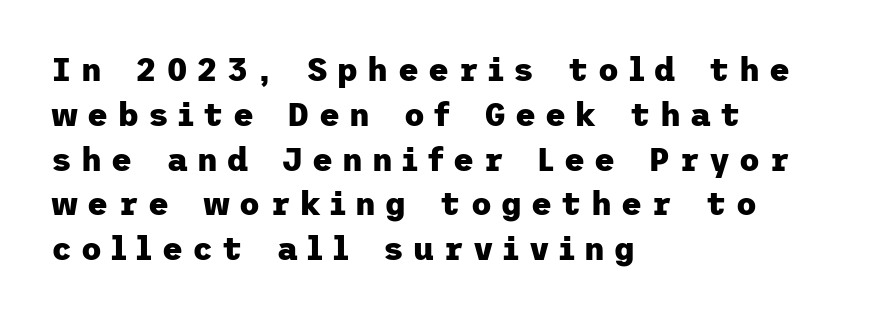
No feet cap the strokes, marking this as sans-serif type. Typesetter's note: full bold, strokes at maximum text heaviness. The string is rendered with underlining switched off. Posture: straight, roman, zero tilt. Successive baselines arrive at the customary interval.
